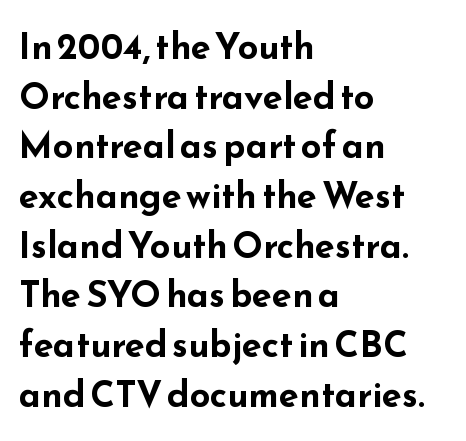
Tracking here is standard; glyphs follow each other at the usual distance. Is the type bold? Yes — the strokes are clearly thick and heavy. A classic flush-left, rag-right setting is used for this passage. Serif or sans? Sans — the stroke terminals are bare. Character widths vary here, with narrow letters taking less room than wide ones.
